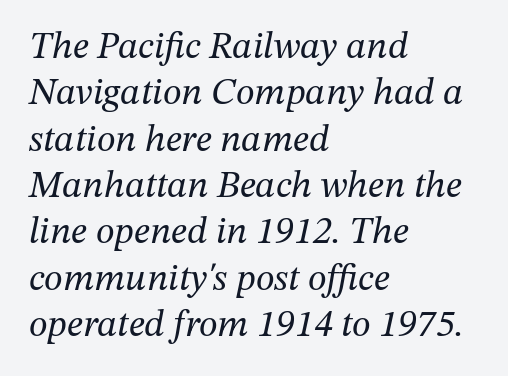
{"serif": "yes", "italic": "yes", "lean": "right", "slant_degrees": 12, "bold": "no", "weight": "regular", "width": "normal", "stroke_contrast": "medium", "x_height": "medium", "monospaced": "no", "underline": "no", "align": "left", "line_spacing_ratio": 1.22, "letter_spacing": "normal", "letter_spacing_em": 0.0, "glyph_px": 38}
